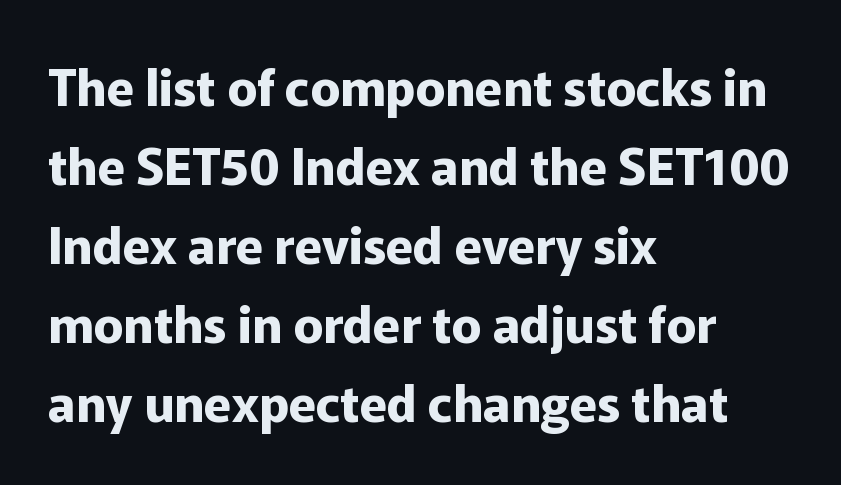
{"serif": "no", "italic": "no", "bold": "yes", "weight": "bold", "width": "normal", "stroke_contrast": "low", "x_height": "medium", "monospaced": "no", "underline": "no", "align": "left", "line_spacing": "normal", "line_spacing_ratio": 1.58, "letter_spacing": "normal", "letter_spacing_em": 0.0, "glyph_px": 50}
